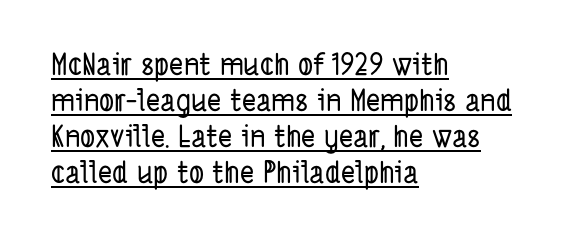
Q: Is the typeface a serif or a sans-serif typeface? A: Sans-serif.
Q: Is the text underlined? A: Yes.
Q: How is the paragraph aligned? A: Left-aligned.
Q: Is the spacing between letters normal or unusually wide? A: Normal.
Q: Width (condensed, normal, or wide)? A: Condensed.
Q: Stroke contrast? A: Low.
Q: x-height? A: Medium.
Q: Monospaced? A: No.
